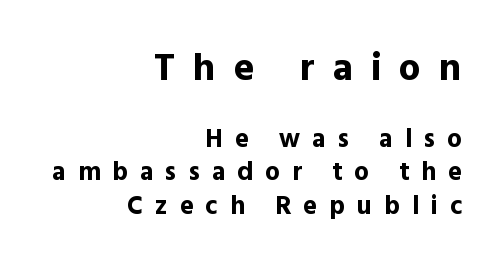
Q: Is the text bold? A: Yes.
Q: Is the text italic (slanted)? A: No, it is upright.
Q: Is the typeface a serif or a sans-serif typeface? A: Sans-serif.
Q: Is the text underlined? A: No.
Q: How is the paragraph aligned? A: Right-aligned.
Q: Is the spacing between letters normal or unusually wide? A: Unusually wide.
Q: Is the spacing between lines tight, normal or loose? A: Normal.
Q: Which block of text is set in a larger size, the first (top) or the second (bottom)? A: The first (top) one.
Q: Width (condensed, normal, or wide)? A: Normal.
Q: x-height? A: Medium.
Q: Monospaced? A: No.
